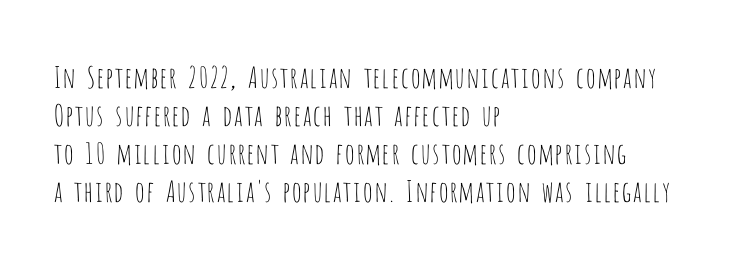
Compared with a centered layout, this one pins lines to the left instead. Descenders are the only things crossing below the line. Words appear dense and cohesive because spacing is normal. Nothing sits at the stroke ends, so this counts as sans-serif.
